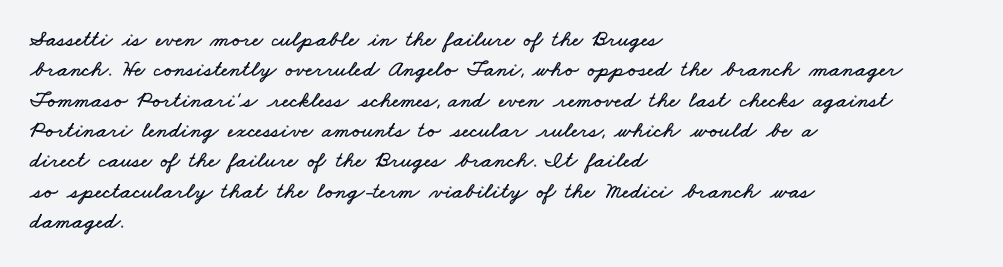
Each line starts at the same left margin while the right side varies. No extra tracking has been applied to these lines. One glance says typical: line gaps are just what's usual. The strip under each line holds only bare page.
